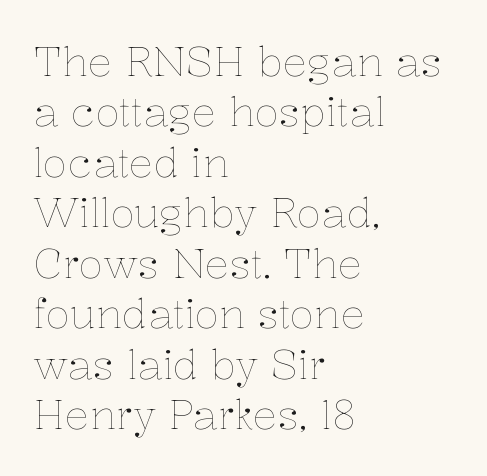
Q: Is the text bold? A: No.
Q: Is the text italic (slanted)? A: No, it is upright.
Q: Is the text underlined? A: No.
Q: How is the paragraph aligned? A: Left-aligned.
Q: Is the spacing between letters normal or unusually wide? A: Normal.
Q: Width (condensed, normal, or wide)? A: Normal.
Q: Stroke contrast? A: Low.
Q: x-height? A: Medium.
Q: Monospaced? A: No.
